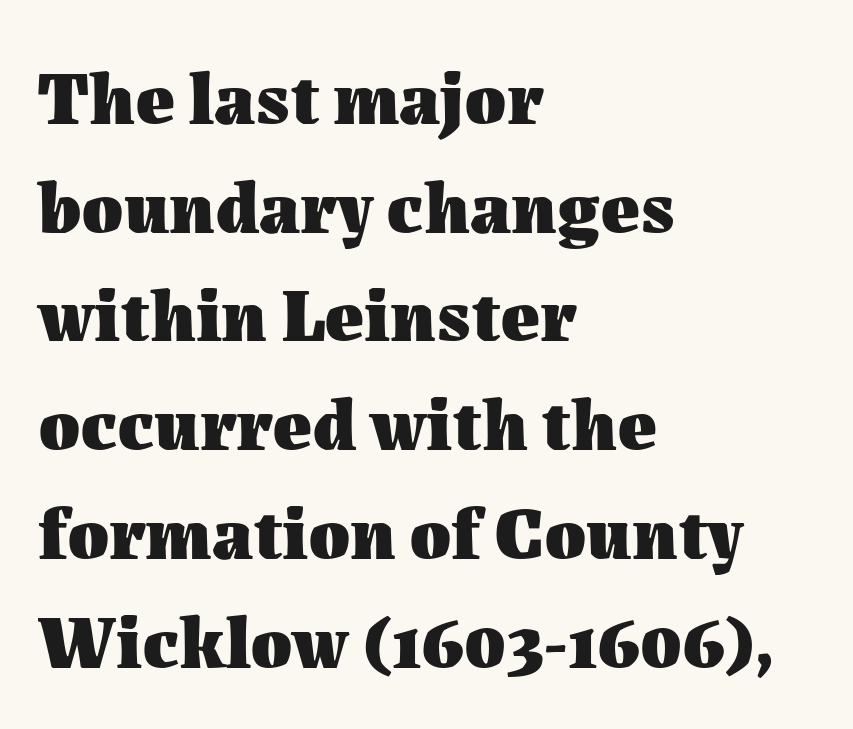
The type sits square on the baseline with zero lean. Strokes here are thick enough to call this a true bold. Descenders hang freely into open space. The line texture is even and compact thanks to regular tracking. Notice how the passage keeps a crisp vertical edge on the left only.
